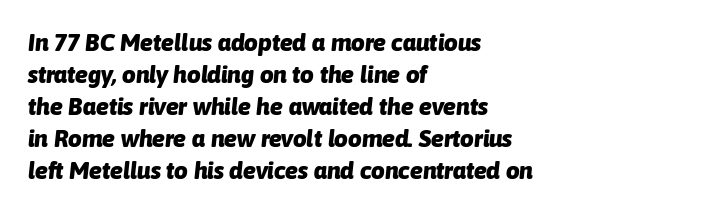
The image shows 24 px bold type, italic (leaning right); set left-aligned, normal line spacing (1.33x), normal letter spacing, not underlined.
